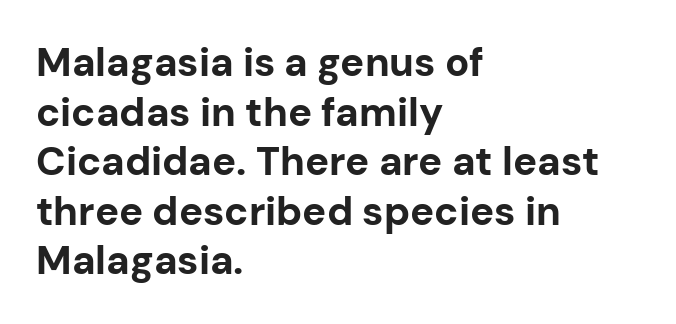
{"serif": "no", "italic": "no", "bold": "yes", "weight": "bold", "width": "normal", "stroke_contrast": "low", "x_height": "medium", "monospaced": "no", "underline": "no", "align": "left", "line_spacing_ratio": 1.24, "letter_spacing": "normal", "letter_spacing_em": 0.0, "glyph_px": 40}
